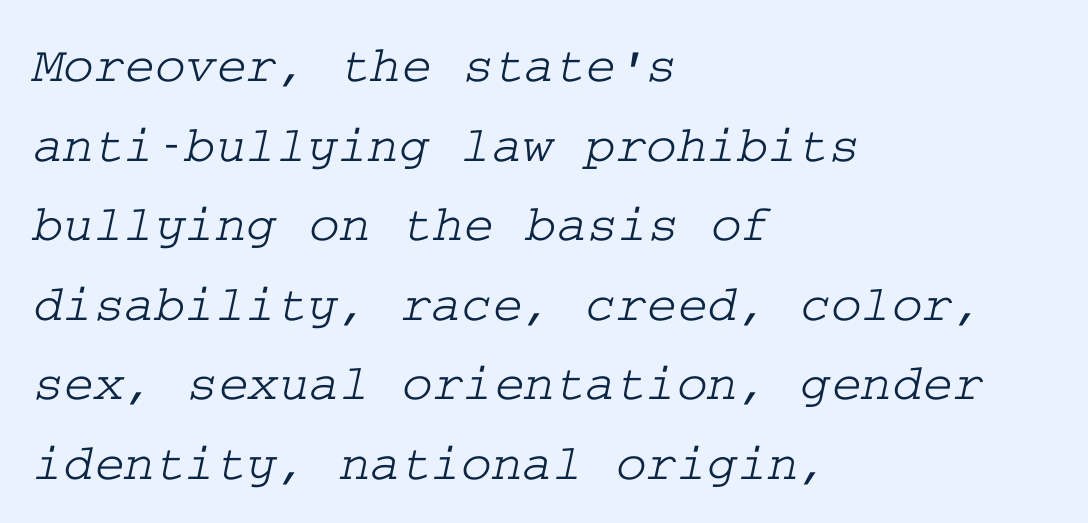
{"serif": "yes", "width": "wide", "stroke_contrast": "low", "x_height": "medium", "underline": "no", "align": "left", "line_spacing": "normal", "line_spacing_ratio": 1.53, "letter_spacing": "normal", "letter_spacing_em": 0.0, "glyph_px": 52}
